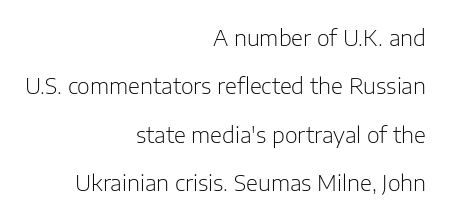
Q: Is the text bold? A: No.
Q: Is the text italic (slanted)? A: No, it is upright.
Q: Is the text underlined? A: No.
Q: How is the paragraph aligned? A: Right-aligned.
Q: Is the spacing between letters normal or unusually wide? A: Normal.
Q: Is the spacing between lines tight, normal or loose? A: Loose.
